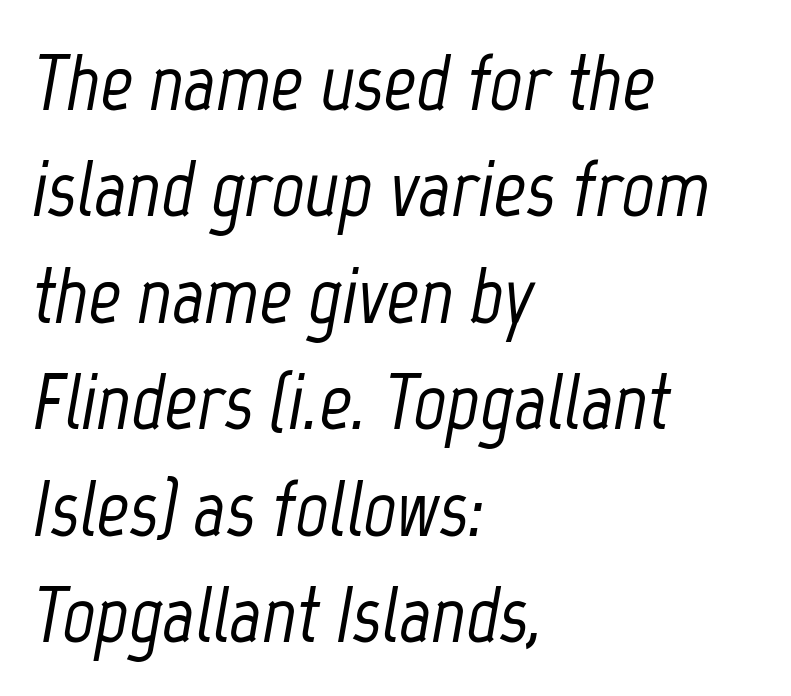
A typesetter would call this proportional, since set widths differ per character. Type without underlining. The rendering uses a moderate line-height, typical for paragraphs. Caption: multi-line text, flush left, ragged right. The gaps between neighbouring characters are ordinary and unremarkable.
